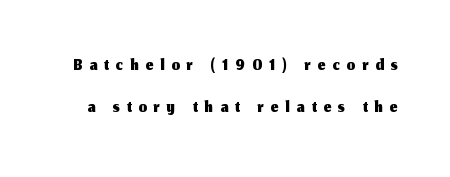
Quick note: interline space is typical. Tracking here is generous; glyphs stand well apart from one another. The lettering stays uniformly vertical, giving the passage a roman look. Bare-footed words on every line.
